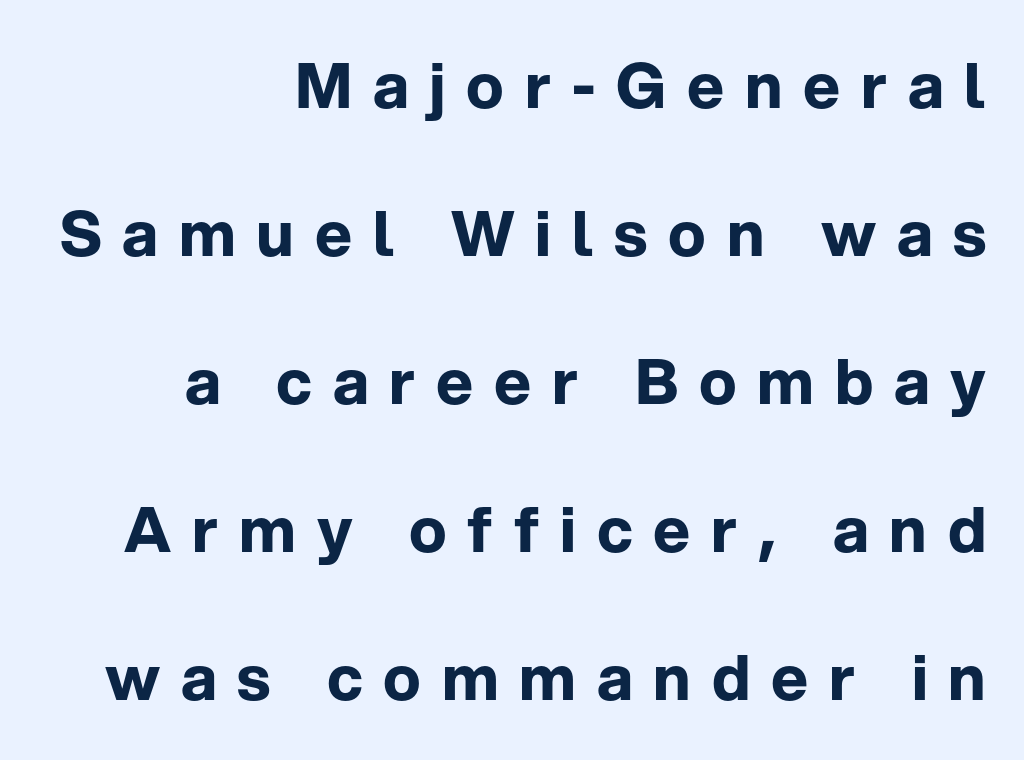
Q: Is the text bold? A: Yes.
Q: Is the text italic (slanted)? A: No, it is upright.
Q: Is the typeface a serif or a sans-serif typeface? A: Sans-serif.
Q: Is the text underlined? A: No.
Q: How is the paragraph aligned? A: Right-aligned.
Q: Is the spacing between letters normal or unusually wide? A: Unusually wide.
Q: Is the spacing between lines tight, normal or loose? A: Loose.
Q: Width (condensed, normal, or wide)? A: Normal.
Q: Stroke contrast? A: Low.
Q: x-height? A: Medium.
Q: Monospaced? A: No.
